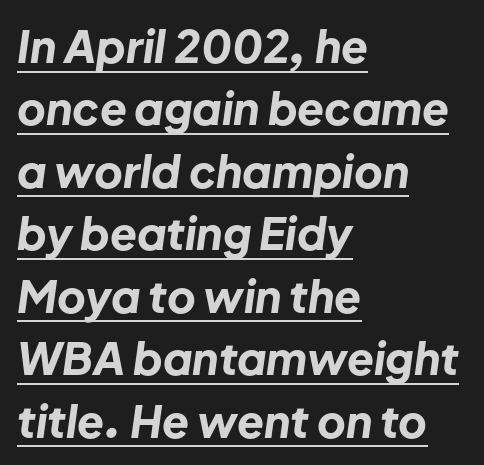
Q: Is the text bold? A: Yes.
Q: Is the text italic (slanted)? A: Yes, it leans right by about 8 degrees.
Q: Is the text underlined? A: Yes.
Q: How is the paragraph aligned? A: Left-aligned.
Q: Is the spacing between letters normal or unusually wide? A: Normal.
Q: Is the spacing between lines tight, normal or loose? A: Normal.
Q: Width (condensed, normal, or wide)? A: Normal.
Q: Stroke contrast? A: Low.
Q: x-height? A: Medium.
Q: Monospaced? A: No.
